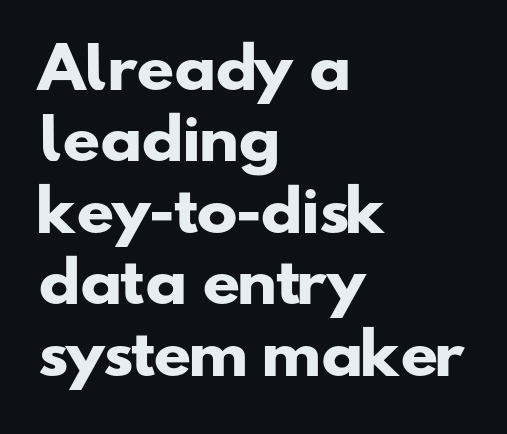
Q: Is the text bold? A: Yes.
Q: Is the typeface a serif or a sans-serif typeface? A: Sans-serif.
Q: Is the text underlined? A: No.
Q: How is the paragraph aligned? A: Left-aligned.
Q: Is the spacing between letters normal or unusually wide? A: Normal.
Q: Is the spacing between lines tight, normal or loose? A: Normal.
Q: Width (condensed, normal, or wide)? A: Wide.
Q: Stroke contrast? A: Low.
Q: x-height? A: Small.
Q: Monospaced? A: No.
